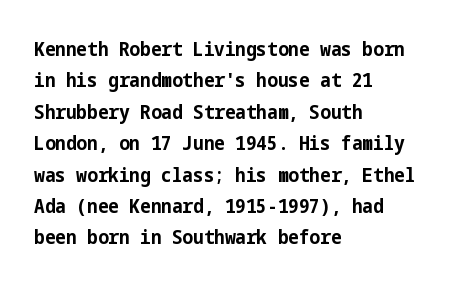
{"italic": "no", "bold": "yes", "underline": "no", "align": "left", "line_spacing": "normal", "line_spacing_ratio": 1.57, "letter_spacing": "normal", "letter_spacing_em": 0.0, "glyph_px": 20}
